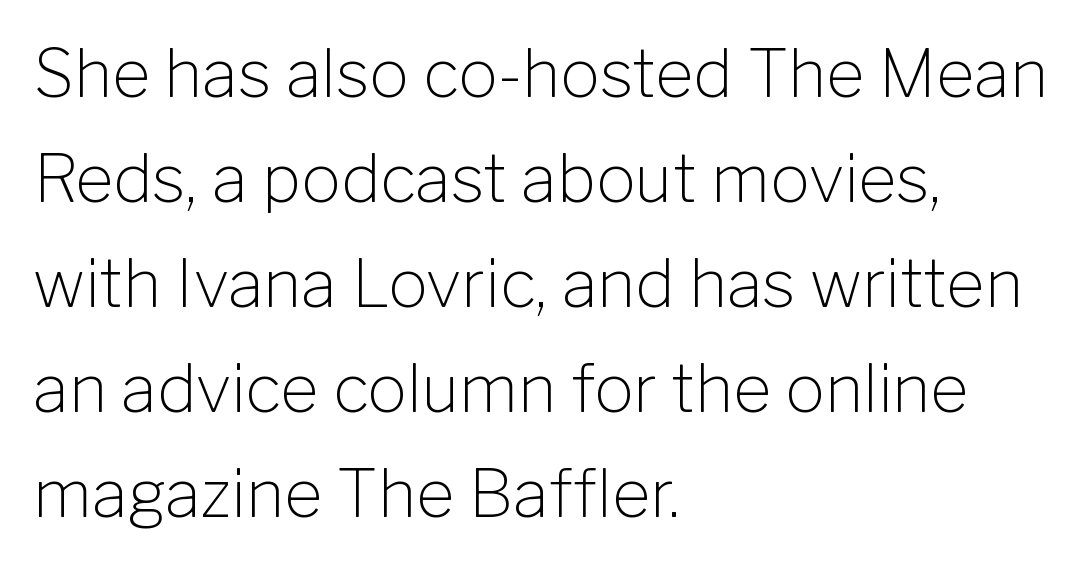
Q: Is the text bold? A: No.
Q: Is the text italic (slanted)? A: No, it is upright.
Q: Is the typeface a serif or a sans-serif typeface? A: Sans-serif.
Q: Is the text underlined? A: No.
Q: How is the paragraph aligned? A: Left-aligned.
Q: Is the spacing between letters normal or unusually wide? A: Normal.
Q: Is the spacing between lines tight, normal or loose? A: Normal.
Q: Width (condensed, normal, or wide)? A: Normal.
Q: Stroke contrast? A: Low.
Q: x-height? A: Medium.
Q: Monospaced? A: No.
